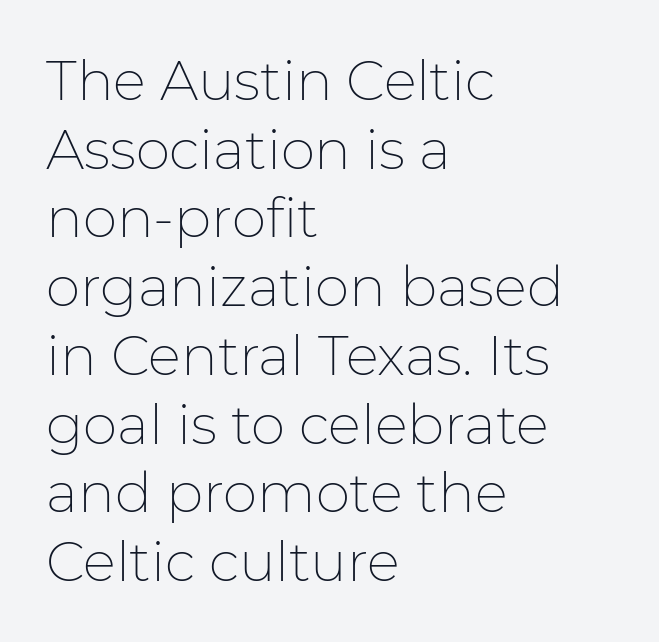
The image shows 55 px thin sans-serif type, upright; set left-aligned, normal line spacing (1.25x), normal letter spacing, not underlined; low stroke contrast and a medium x-height.
